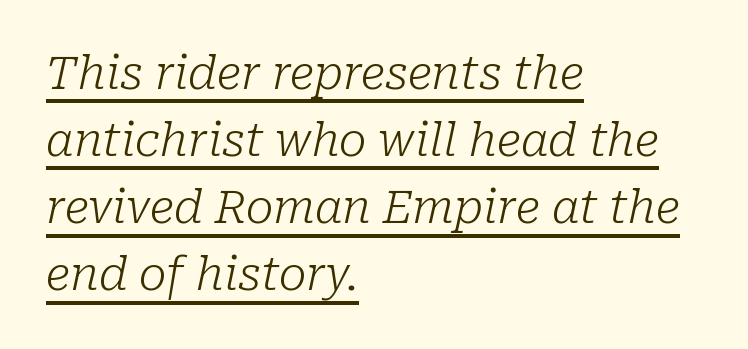
To sum up the face: it has serifs. The leading is moderate, giving the passage an even texture. These lines were composed using italics. Short and long lines alike share a common starting point at left. A typesetter would call this proportional, since set widths differ per character. Default kerning and tracking; the words read as compact shapes.
